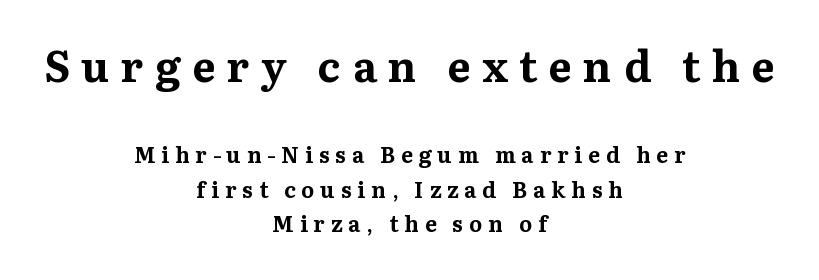
In terms of leading, this rendering sits right in the middle. Lines of text with bare space underneath. The rendering shows small feet on the letterforms — a serif design. This sample has the flowing, uneven cadence of proportional lettering. Italic: no, the glyphs are upright roman. The setting favours the middle, as headings and verse often do.
